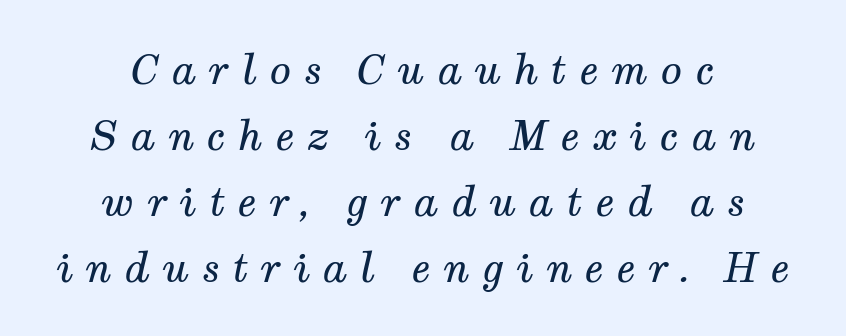
The image shows 40 px regular-weight serif type, italic (leaning right); set centered, normal line spacing (1.65x), unusually wide letter spacing (+0.31 em), not underlined; medium stroke contrast and a medium x-height.
